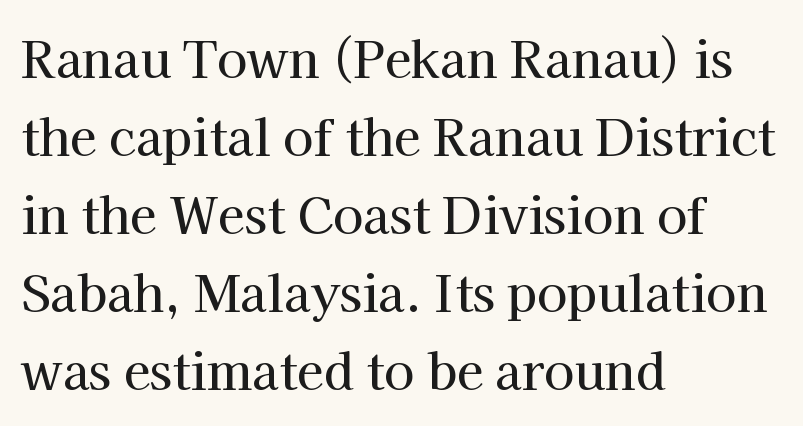
The tracking reads as untouched default to a designer's eye. Notice how the stems are strictly vertical — no italics here. The specimen omits any rule beneath the text block's lines. Horizontally, the lines are justified to the leading edge only.
